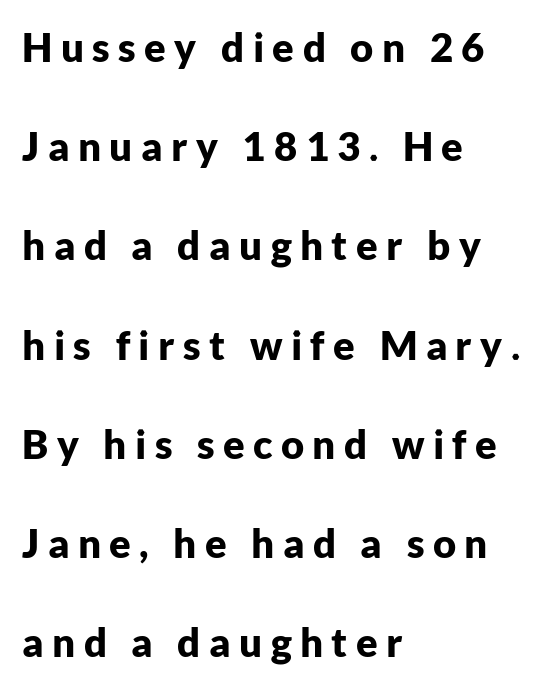
Q: Is the text bold? A: Yes.
Q: Is the text italic (slanted)? A: No, it is upright.
Q: Is the typeface a serif or a sans-serif typeface? A: Sans-serif.
Q: Is the text underlined? A: No.
Q: How is the paragraph aligned? A: Left-aligned.
Q: Is the spacing between letters normal or unusually wide? A: Unusually wide.
Q: Is the spacing between lines tight, normal or loose? A: Loose.
Q: Width (condensed, normal, or wide)? A: Normal.
Q: Stroke contrast? A: Low.
Q: x-height? A: Medium.
Q: Monospaced? A: No.
